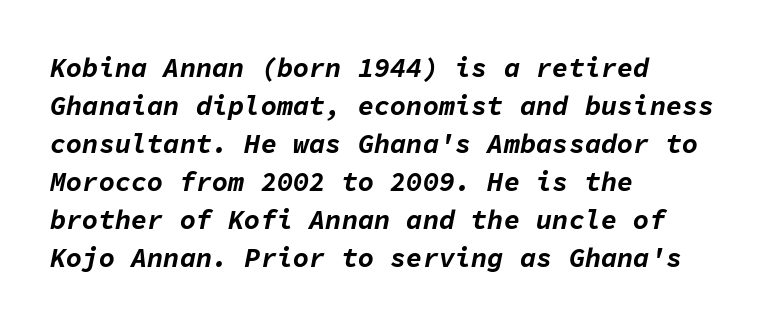
{"italic": "yes", "lean": "right", "slant_degrees": 11, "bold": "yes", "underline": "no", "align": "left", "line_spacing": "normal", "line_spacing_ratio": 1.41, "letter_spacing": "normal", "letter_spacing_em": 0.0, "glyph_px": 27}
